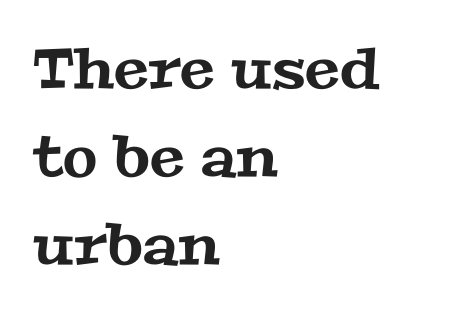
Q: Is the typeface a serif or a sans-serif typeface? A: Serif.
Q: Is the text underlined? A: No.
Q: How is the paragraph aligned? A: Left-aligned.
Q: Is the spacing between letters normal or unusually wide? A: Normal.
Q: Is the spacing between lines tight, normal or loose? A: Normal.
Q: Width (condensed, normal, or wide)? A: Wide.
Q: Stroke contrast? A: Medium.
Q: x-height? A: Medium.
Q: Monospaced? A: No.
